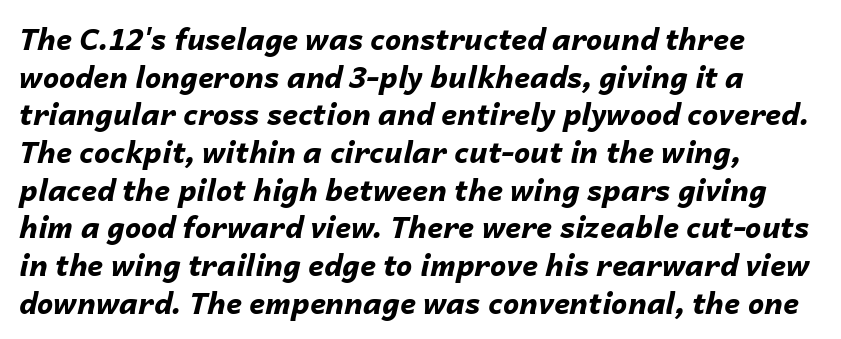
Plenty of ink on the page — the face is bold. Do the characters align in a grid? No, the font is proportional. Horizontally, the lines are justified to the leading edge only. Nothing unusual about the tracking: characters are spaced as the font intends. Decoration check: the copy has no underline. Line spacing here is normal.
